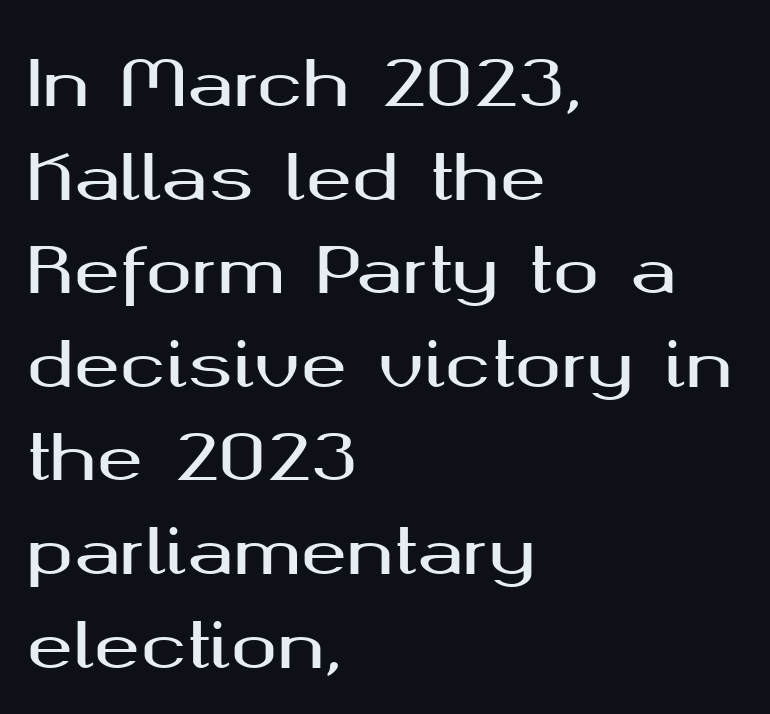
Q: Is the text italic (slanted)? A: No, it is upright.
Q: Is the typeface a serif or a sans-serif typeface? A: Sans-serif.
Q: Is the text underlined? A: No.
Q: How is the paragraph aligned? A: Left-aligned.
Q: Is the spacing between letters normal or unusually wide? A: Normal.
Q: Is the spacing between lines tight, normal or loose? A: Normal.
Q: Width (condensed, normal, or wide)? A: Wide.
Q: Stroke contrast? A: Medium.
Q: x-height? A: Medium.
Q: Monospaced? A: No.
